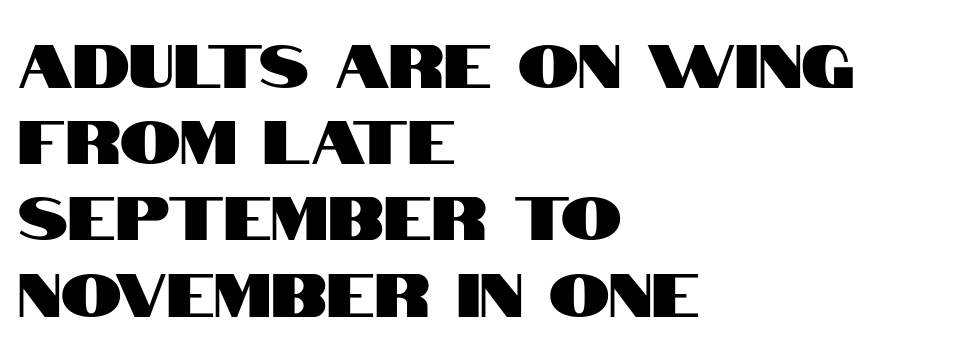
Q: Is the text italic (slanted)? A: No, it is upright.
Q: Is the typeface a serif or a sans-serif typeface? A: Sans-serif.
Q: Is the text underlined? A: No.
Q: How is the paragraph aligned? A: Left-aligned.
Q: Is the spacing between letters normal or unusually wide? A: Normal.
Q: Is the spacing between lines tight, normal or loose? A: Normal.
Q: Width (condensed, normal, or wide)? A: Condensed.
Q: Stroke contrast? A: High.
Q: x-height? A: Large.
Q: Monospaced? A: No.
